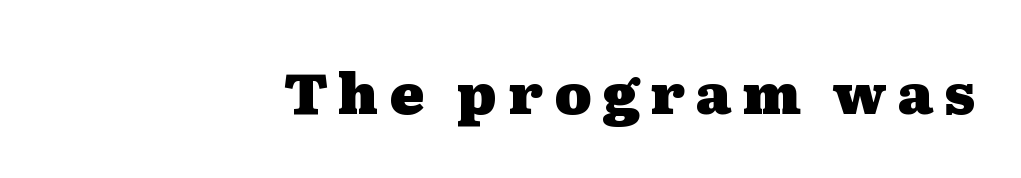
Q: Is the text bold? A: Yes.
Q: Is the text italic (slanted)? A: No, it is upright.
Q: Is the typeface a serif or a sans-serif typeface? A: Serif.
Q: Is the text underlined? A: No.
Q: How is the paragraph aligned? A: Right-aligned.
Q: Width (condensed, normal, or wide)? A: Wide.
Q: Stroke contrast? A: Medium.
Q: x-height? A: Medium.
Q: Monospaced? A: No.
